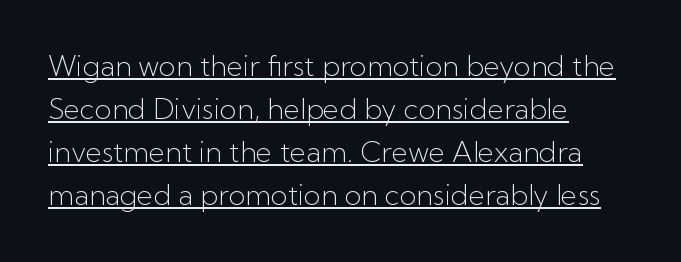
{"serif": "no", "italic": "no", "bold": "no", "weight": "light", "width": "normal", "stroke_contrast": "low", "x_height": "medium", "monospaced": "no", "underline": "yes", "align": "left", "line_spacing": "normal", "line_spacing_ratio": 1.54, "letter_spacing": "normal", "letter_spacing_em": 0.0, "glyph_px": 28}
